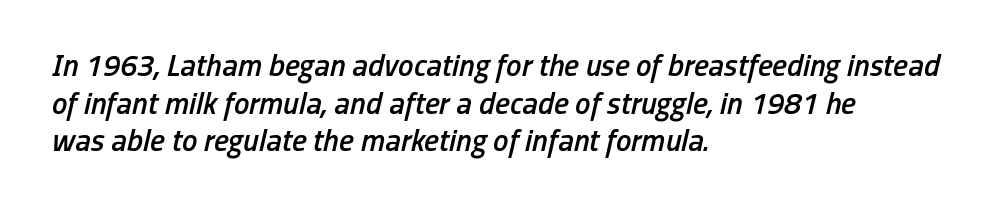
Q: Is the text bold? A: Semi-bold.
Q: Is the text italic (slanted)? A: Yes, it leans right by about 13 degrees.
Q: Is the text underlined? A: No.
Q: How is the paragraph aligned? A: Left-aligned.
Q: Is the spacing between letters normal or unusually wide? A: Normal.
Q: Width (condensed, normal, or wide)? A: Condensed.
Q: Stroke contrast? A: Low.
Q: x-height? A: Medium.
Q: Monospaced? A: No.
